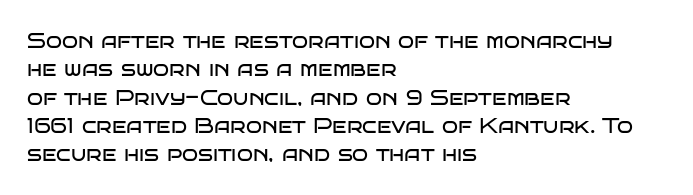
Evenly set lines give the paragraph a standard silhouette. Students, note that the glyphs here touch the page at normal intervals. In terms of posture, this sample is upright. Typeset ragged right — the left edge is the straight one.
